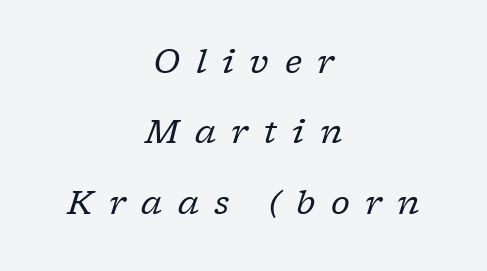
Q: Is the text bold? A: No.
Q: Is the text italic (slanted)? A: Yes, it leans right by about 17 degrees.
Q: Is the typeface a serif or a sans-serif typeface? A: Serif.
Q: Is the text underlined? A: No.
Q: How is the paragraph aligned? A: Centered.
Q: Is the spacing between letters normal or unusually wide? A: Unusually wide.
Q: Is the spacing between lines tight, normal or loose? A: Loose.
Q: Width (condensed, normal, or wide)? A: Normal.
Q: Stroke contrast? A: Low.
Q: x-height? A: Medium.
Q: Monospaced? A: No.
